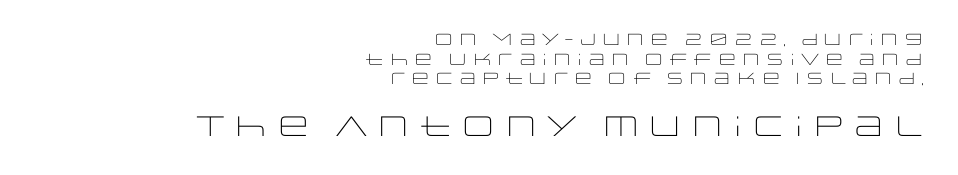
Q: Is the text bold? A: No.
Q: Is the text italic (slanted)? A: No, it is upright.
Q: Is the typeface a serif or a sans-serif typeface? A: Sans-serif.
Q: Is the text underlined? A: No.
Q: How is the paragraph aligned? A: Right-aligned.
Q: Is the spacing between letters normal or unusually wide? A: Normal.
Q: Which block of text is set in a larger size, the first (top) or the second (bottom)? A: The second (bottom) one.
Q: Width (condensed, normal, or wide)? A: Wide.
Q: Stroke contrast? A: Low.
Q: x-height? A: Large.
Q: Monospaced? A: No.
